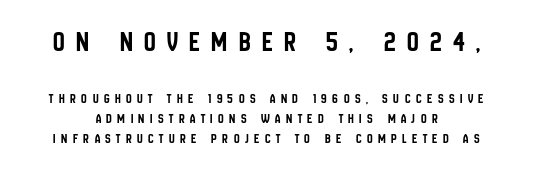
Tracking here is generous; glyphs stand well apart from one another. Tall strokes in this sample are plumb rather than angled. Do the characters align in a grid? No, the font is proportional. This sample uses a sans-serif face. Students, observe: this is what conventionally led text looks like. The space directly below the letters is spotless.
